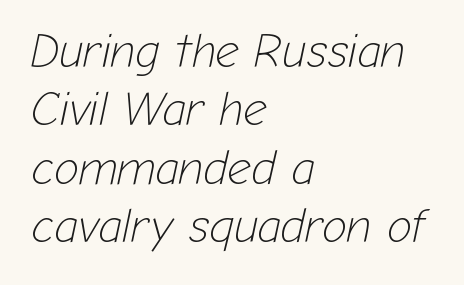
Bare-footed words on every line. This sample is left-justified, so line endings fall wherever the words run out. If you drew a line through each stem, it would be angled. Students, note that the glyphs here touch the page at normal intervals.
